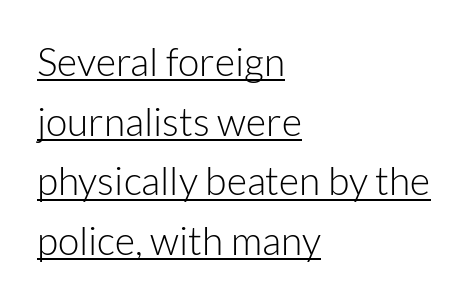
Q: Is the text bold? A: No.
Q: Is the text italic (slanted)? A: No, it is upright.
Q: Is the typeface a serif or a sans-serif typeface? A: Sans-serif.
Q: Is the text underlined? A: Yes.
Q: How is the paragraph aligned? A: Left-aligned.
Q: Is the spacing between letters normal or unusually wide? A: Normal.
Q: Is the spacing between lines tight, normal or loose? A: Normal.
Q: Width (condensed, normal, or wide)? A: Normal.
Q: Stroke contrast? A: Low.
Q: x-height? A: Medium.
Q: Monospaced? A: No.
